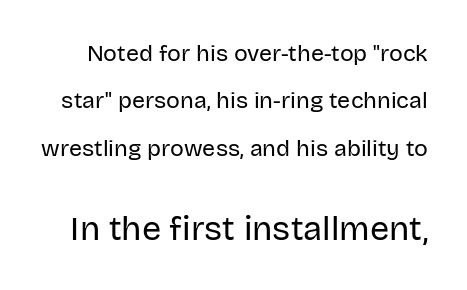
Rows of type keep a wide berth in the vertical direction. Nobody drew a line under any word here. A typesetter would call this zero additional tracking. If you drew a line through each stem, it would be perfectly vertical. Caption: face not bold, strokes unweighted. The glyphs in this specimen are sans serif.
